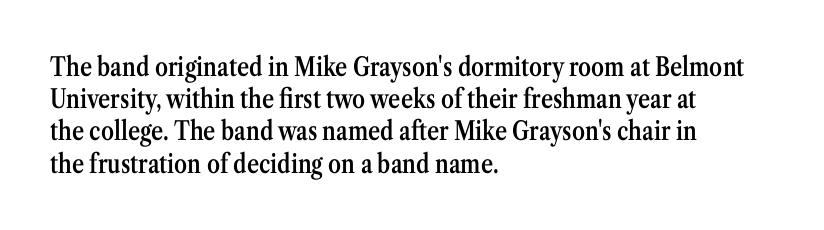
Italic? Not at all — the glyphs are vertical. The space beneath each line is pristine and unruled. Stems and bowls a touch heavier than normal — semibold. The paragraph shown leans on its left margin.
